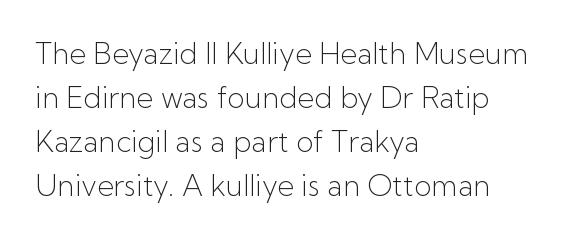
The image shows 29 px light sans-serif type, upright; set left-aligned, normal line spacing (1.52x), normal letter spacing, not underlined; low stroke contrast and a medium x-height.
